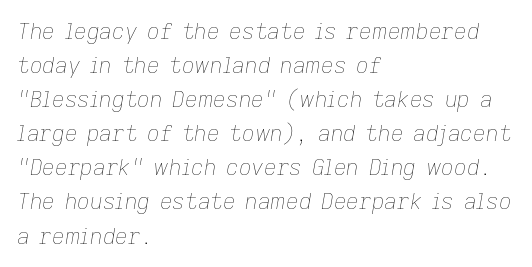
The image shows 22 px text type, italic (leaning right); set left-aligned, normal line spacing (1.55x), normal letter spacing, not underlined.
